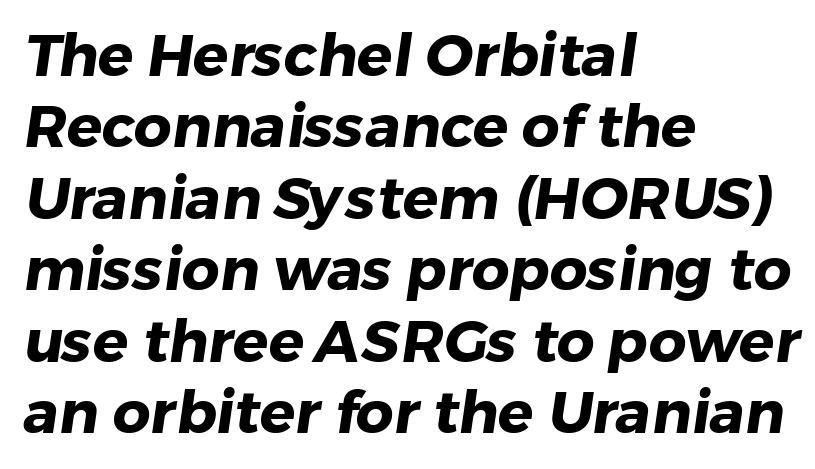
Q: Is the text bold? A: Yes.
Q: Is the typeface a serif or a sans-serif typeface? A: Sans-serif.
Q: Is the text underlined? A: No.
Q: How is the paragraph aligned? A: Left-aligned.
Q: Is the spacing between letters normal or unusually wide? A: Normal.
Q: Width (condensed, normal, or wide)? A: Normal.
Q: Stroke contrast? A: Low.
Q: x-height? A: Medium.
Q: Monospaced? A: No.
